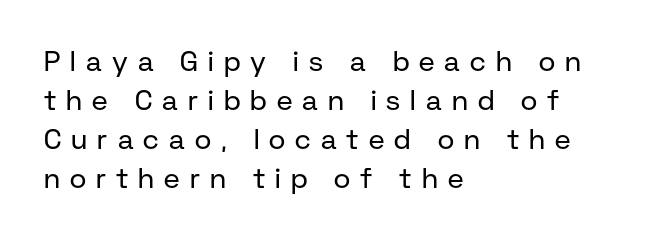
The face used here is rendered with a markedly widened letterfit. The rendering uses a moderate line-height, typical for paragraphs. Anything drawn beneath the words? Only blank space. The setting favours the left margin, as ordinary paragraphs usually do. No extra ink here — the face is not bold.
